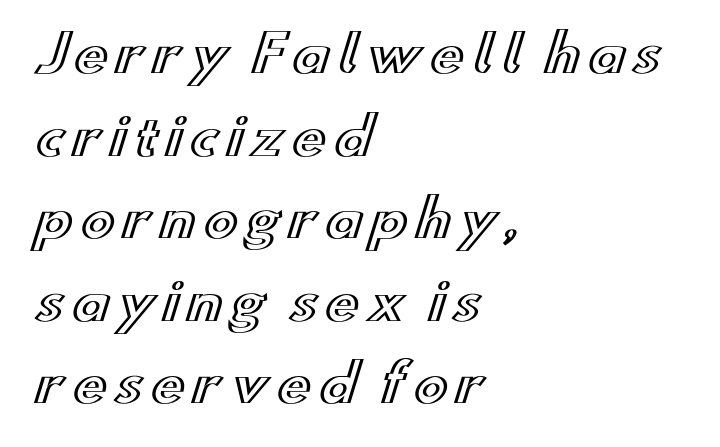
{"width": "wide", "x_height": "small", "monospaced": "no", "underline": "no", "align": "left", "line_spacing": "normal", "line_spacing_ratio": 1.62, "glyph_px": 51}
